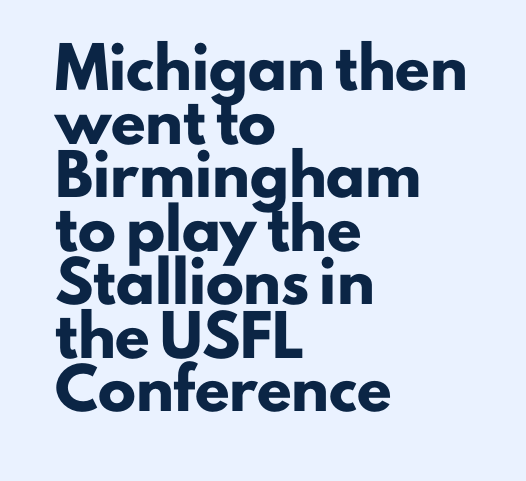
{"serif": "no", "italic": "no", "bold": "yes", "weight": "heavy", "width": "normal", "stroke_contrast": "low", "x_height": "small", "monospaced": "no", "underline": "no", "align": "left", "line_spacing": "normal", "line_spacing_ratio": 1.41, "letter_spacing": "normal", "letter_spacing_em": 0.0, "glyph_px": 38}
